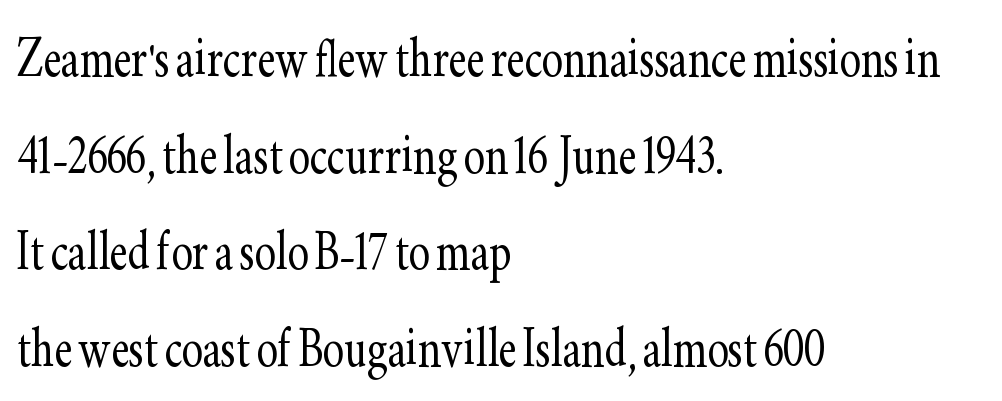
Do the characters align in a grid? No, the font is proportional. Casual observation: everything's shoved over to the left. Line spacing here is normal. Students, note that the glyphs here touch the page at normal intervals. The passage shown is not bold in any degree. Lines of text with bare space underneath.
